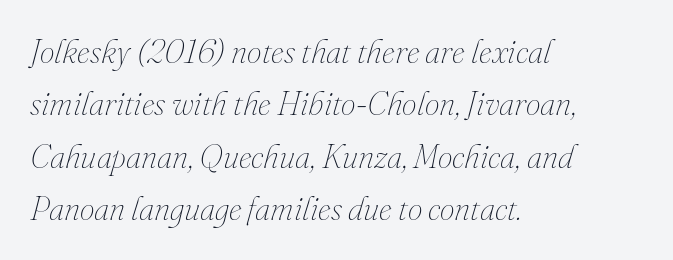
Q: Is the text bold? A: No.
Q: Is the text italic (slanted)? A: Yes, it leans right by about 16 degrees.
Q: Is the text underlined? A: No.
Q: How is the paragraph aligned? A: Left-aligned.
Q: Is the spacing between letters normal or unusually wide? A: Normal.
Q: Is the spacing between lines tight, normal or loose? A: Normal.
Q: Width (condensed, normal, or wide)? A: Normal.
Q: Stroke contrast? A: Medium.
Q: x-height? A: Small.
Q: Monospaced? A: No.
